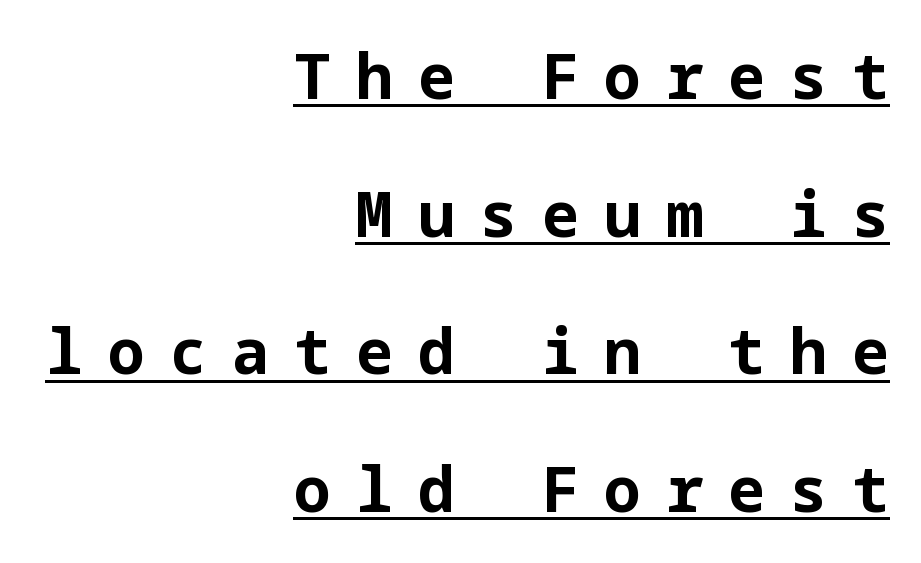
The image shows 62 px bold sans-serif type, upright; set right-aligned, loose line spacing (2.22x), unusually wide letter spacing (+0.4 em), underlined; low stroke contrast and a medium x-height.
